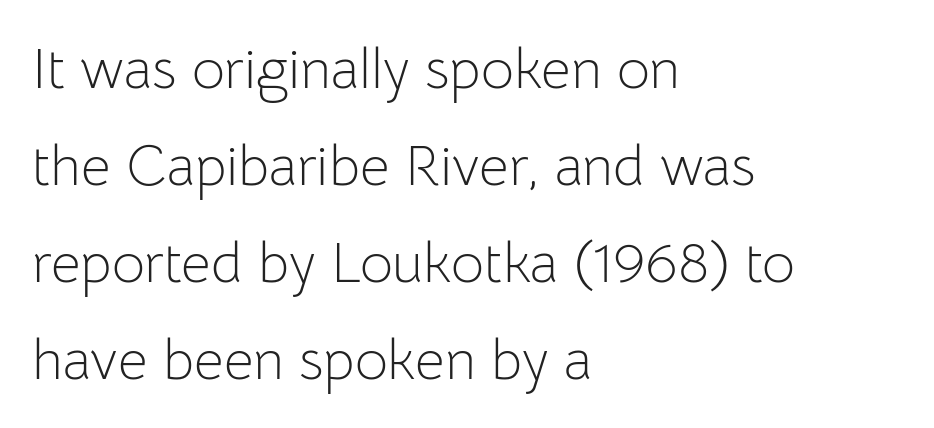
Any mark beneath the type? The region is blank. Notice how the passage keeps a crisp vertical edge on the left only. A sans-serif font was chosen for this passage. The letters look calm and open, with moderate or lighter stems. Think of a printed novel: that variable character pitch is what you see here.
